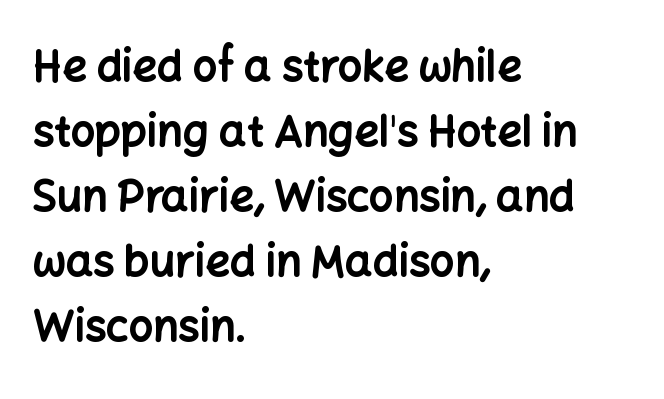
A clean baseline with only descenders dipping below it. Compared with typical body copy, the letter spacing here is the same. I'd describe the lettering as bold — thick and assertive. Horizontal bands of white between lines are of average thickness. One-word summary of the alignment: left. It's the straight-up-and-down kind of type.
